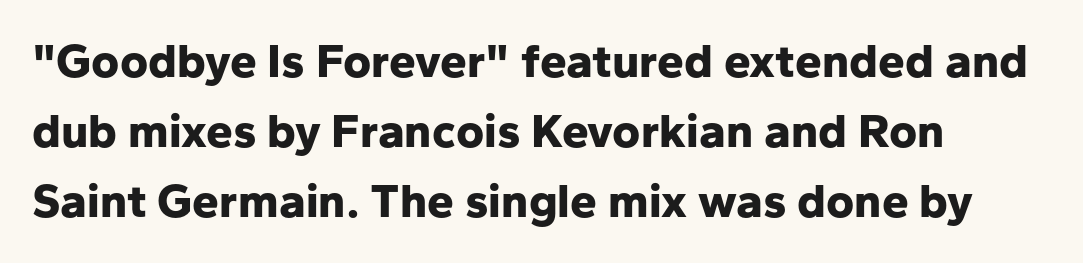
{"serif": "no", "italic": "no", "bold": "yes", "weight": "bold", "width": "normal", "stroke_contrast": "low", "x_height": "medium", "monospaced": "no", "underline": "no", "align": "left", "line_spacing": "normal", "line_spacing_ratio": 1.46, "letter_spacing": "normal", "letter_spacing_em": 0.0, "glyph_px": 48}
